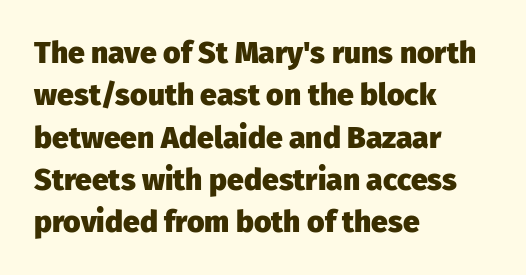
Leading: standard. Default kerning and tracking; the words read as compact shapes. The face used here is proportionally spaced, like ordinary book or web type. This is roman type, the default non-slanted kind. A typesetter would label this face a sans. These lines stack with their left ends in a neat column.
